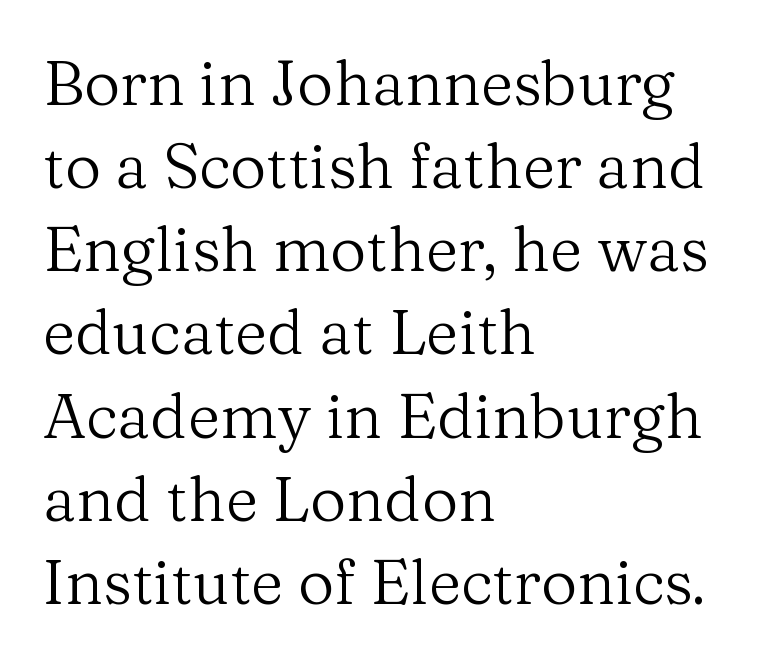
{"serif": "yes", "italic": "no", "bold": "no", "weight": "regular", "width": "normal", "stroke_contrast": "medium", "x_height": "medium", "monospaced": "no", "underline": "no", "align": "left", "line_spacing": "normal", "line_spacing_ratio": 1.32, "letter_spacing": "normal", "letter_spacing_em": 0.0, "glyph_px": 63}
